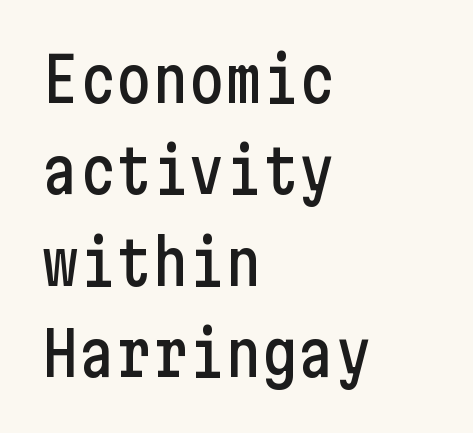
Q: Is the text italic (slanted)? A: No, it is upright.
Q: Is the typeface a serif or a sans-serif typeface? A: Sans-serif.
Q: Is the text underlined? A: No.
Q: How is the paragraph aligned? A: Left-aligned.
Q: Is the spacing between letters normal or unusually wide? A: Normal.
Q: Is the spacing between lines tight, normal or loose? A: Normal.
Q: Width (condensed, normal, or wide)? A: Condensed.
Q: Stroke contrast? A: Low.
Q: x-height? A: Medium.
